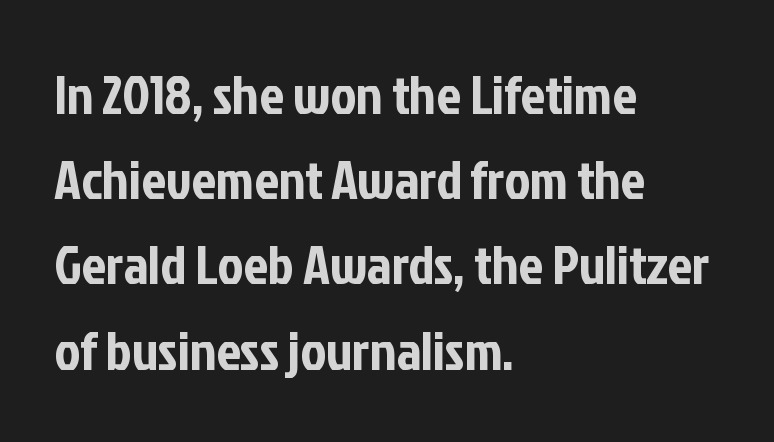
The image shows 55 px condensed sans-serif type, upright; set left-aligned, normal line spacing (1.55x), normal letter spacing, not underlined; low stroke contrast and a medium x-height.
